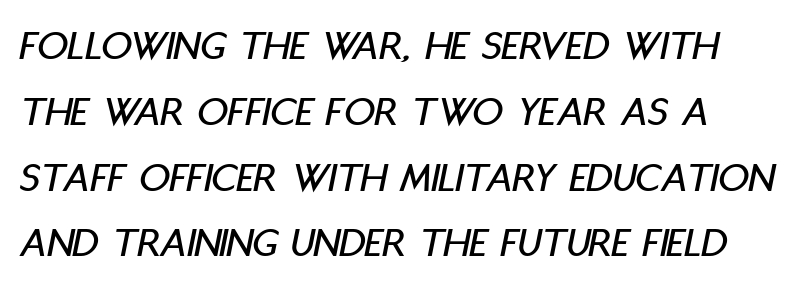
The image shows 43 px condensed type, italic (leaning right); set left-aligned, normal line spacing (1.53x), normal letter spacing, not underlined; low stroke contrast and a large x-height.
